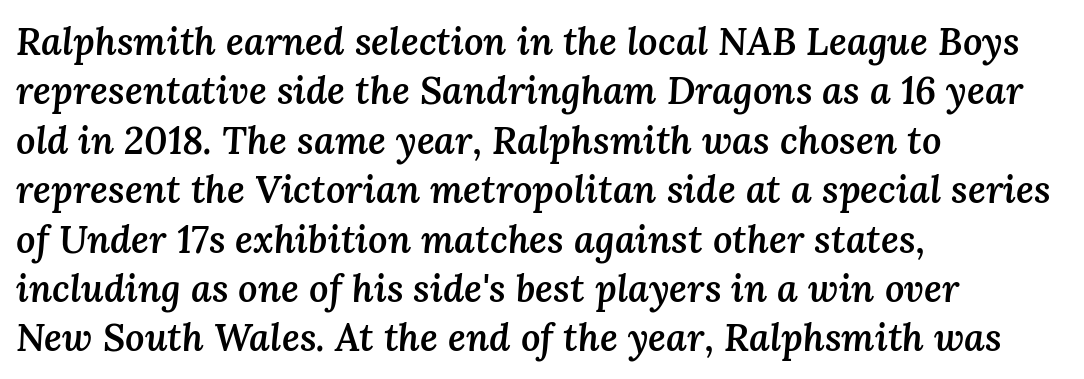
Line beginnings align vertically; line endings do not. Each word holds together tightly as a unit, with standard inter-letter gaps. The line-height multiplier appears to be the usual default. Quick note: underline off. Stroke thickness is moderately raised; the sample reads as semibold.
